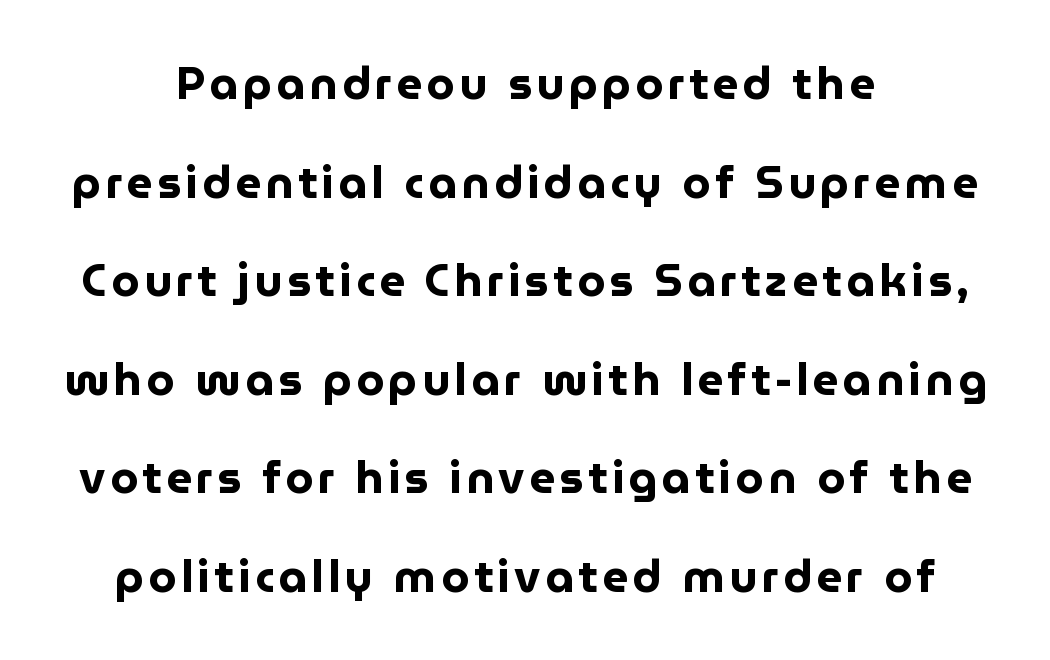
The lines are quadded center. Lines of text with bare space underneath. Weight: bold. The specimen reads as upright at a glance. Check where the strokes stop: nothing finishes them off — pure sans. The line-height multiplier appears high, well above default.
